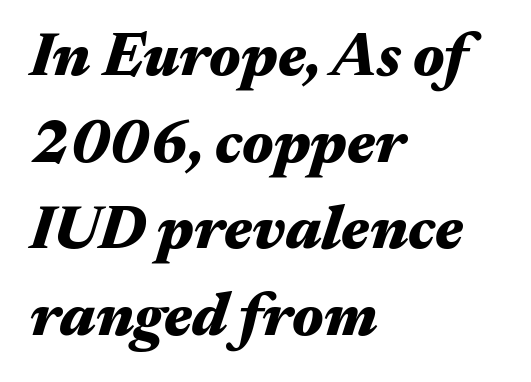
Q: Is the text bold? A: Yes.
Q: Is the text italic (slanted)? A: Yes, it leans right by about 17 degrees.
Q: Is the text underlined? A: No.
Q: How is the paragraph aligned? A: Left-aligned.
Q: Is the spacing between letters normal or unusually wide? A: Normal.
Q: Is the spacing between lines tight, normal or loose? A: Normal.
Q: Width (condensed, normal, or wide)? A: Wide.
Q: Stroke contrast? A: Medium.
Q: x-height? A: Medium.
Q: Monospaced? A: No.
